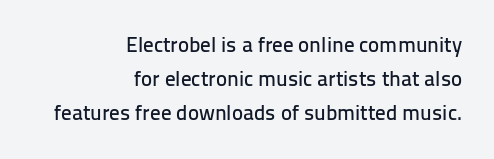
{"italic": "no", "underline": "no", "align": "right", "line_spacing": "normal", "line_spacing_ratio": 1.62, "letter_spacing": "normal", "letter_spacing_em": 0.0, "glyph_px": 21}
